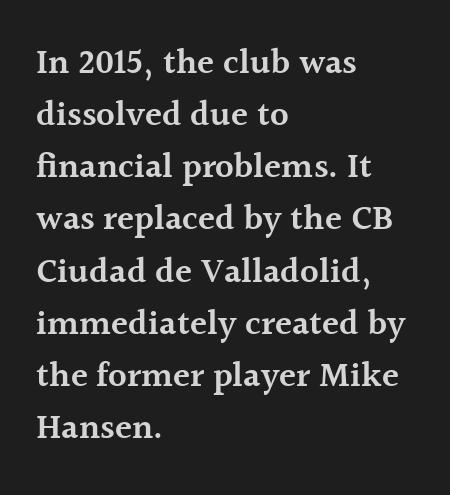
Q: Is the text bold? A: Semi-bold.
Q: Is the text italic (slanted)? A: No, it is upright.
Q: Is the typeface a serif or a sans-serif typeface? A: Serif.
Q: Is the text underlined? A: No.
Q: How is the paragraph aligned? A: Left-aligned.
Q: Is the spacing between letters normal or unusually wide? A: Normal.
Q: Is the spacing between lines tight, normal or loose? A: Normal.
Q: Width (condensed, normal, or wide)? A: Normal.
Q: x-height? A: Medium.
Q: Monospaced? A: No.
